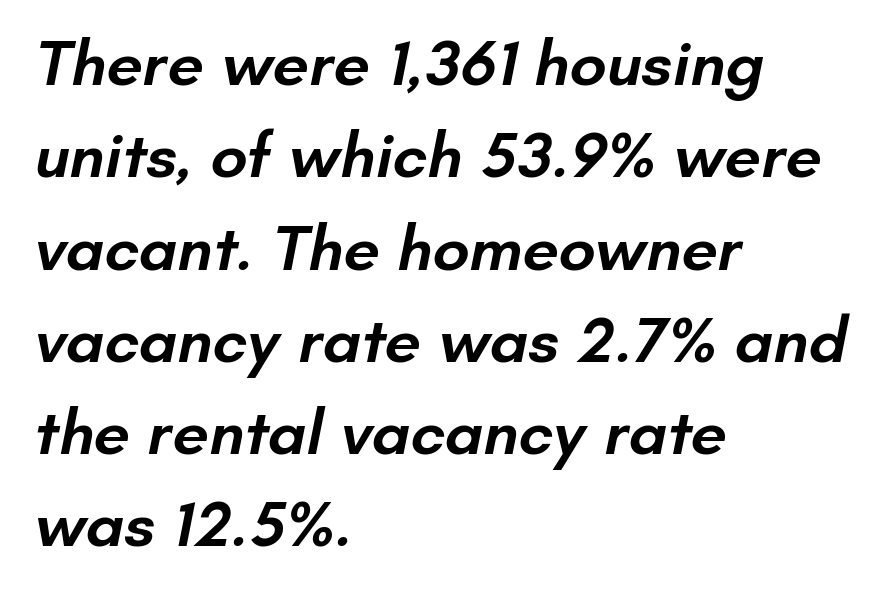
The image shows 65 px semibold sans-serif type; set left-aligned, normal line spacing (1.42x), normal letter spacing, not underlined; low stroke contrast and a small x-height.
